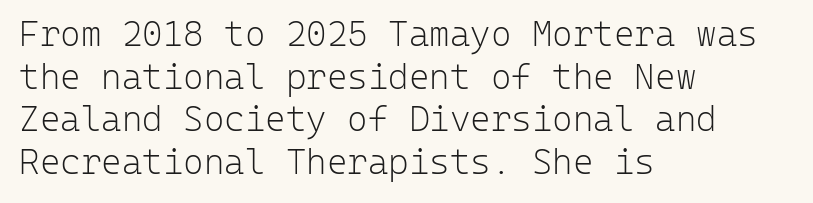
Q: Is the text bold? A: No.
Q: Is the text italic (slanted)? A: No, it is upright.
Q: Is the typeface a serif or a sans-serif typeface? A: Sans-serif.
Q: Is the text underlined? A: No.
Q: How is the paragraph aligned? A: Left-aligned.
Q: Is the spacing between letters normal or unusually wide? A: Normal.
Q: Width (condensed, normal, or wide)? A: Normal.
Q: Stroke contrast? A: Low.
Q: x-height? A: Medium.
Q: Monospaced? A: Yes.
